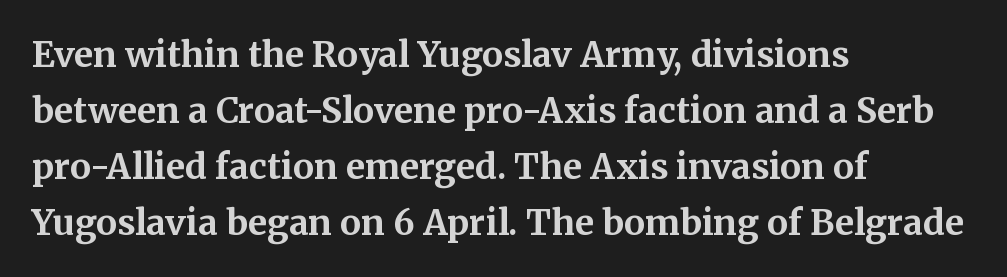
Vertical spacing — default. In terms of posture, this sample is upright. The face used here has the dense, thick strokes of a bold. Bare-footed words on every line.
